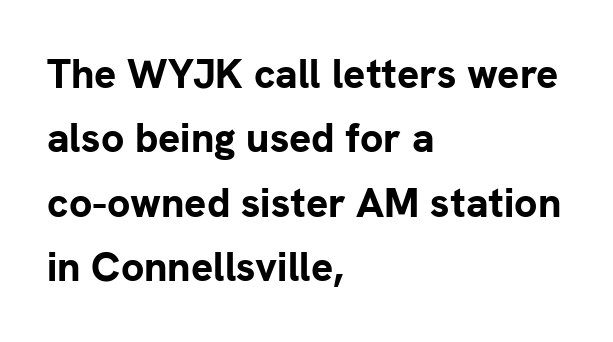
{"serif": "no", "italic": "no", "bold": "yes", "weight": "bold", "width": "normal", "stroke_contrast": "low", "x_height": "medium", "monospaced": "no", "underline": "no", "align": "left", "line_spacing": "normal", "line_spacing_ratio": 1.57, "letter_spacing": "normal", "letter_spacing_em": 0.0, "glyph_px": 41}
